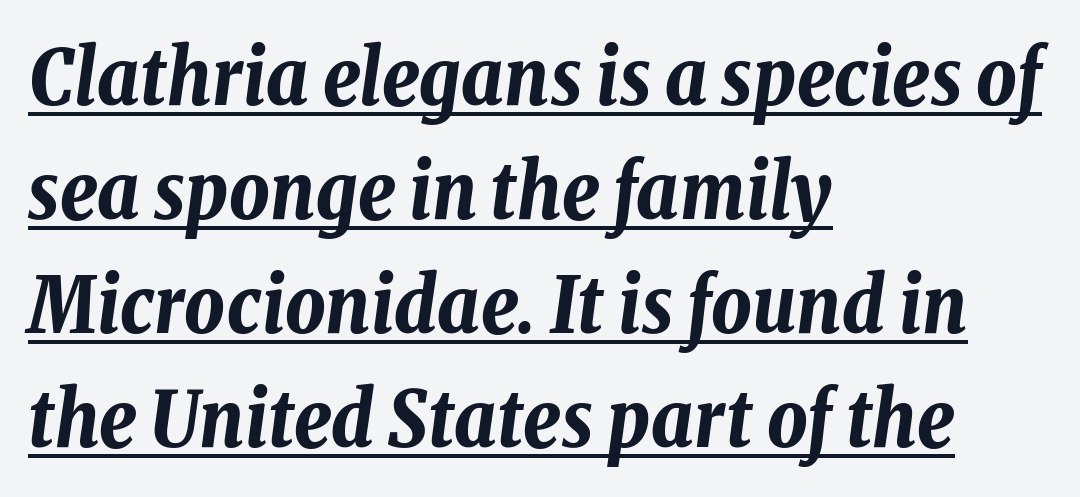
Q: Is the text bold? A: Yes.
Q: Is the text italic (slanted)? A: Yes, it leans right by about 8 degrees.
Q: Is the text underlined? A: Yes.
Q: How is the paragraph aligned? A: Left-aligned.
Q: Is the spacing between letters normal or unusually wide? A: Normal.
Q: Is the spacing between lines tight, normal or loose? A: Normal.
Q: Width (condensed, normal, or wide)? A: Condensed.
Q: Stroke contrast? A: Low.
Q: x-height? A: Medium.
Q: Monospaced? A: No.
